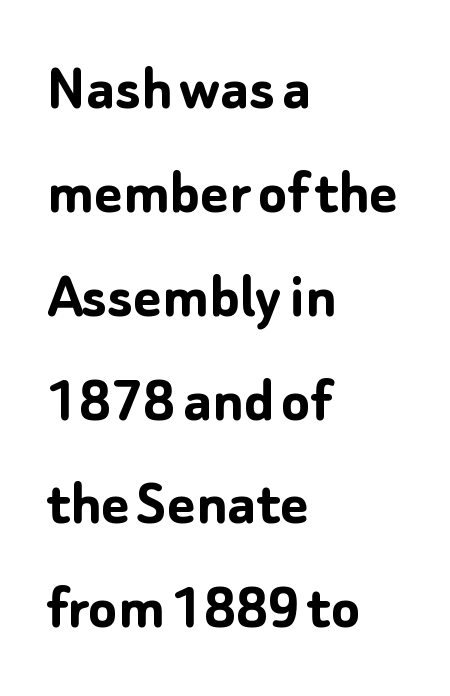
{"serif": "no", "italic": "no", "bold": "yes", "weight": "semibold", "width": "normal", "stroke_contrast": "low", "x_height": "medium", "monospaced": "no", "underline": "no", "align": "left", "line_spacing": "normal", "line_spacing_ratio": 1.55, "letter_spacing": "normal", "letter_spacing_em": 0.0, "glyph_px": 67}
